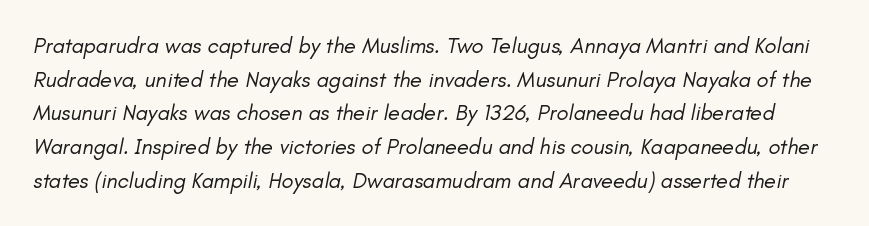
{"italic": "yes", "lean": "right", "slant_degrees": 11, "bold": "no", "underline": "no", "line_spacing": "normal", "line_spacing_ratio": 1.53, "letter_spacing": "normal", "letter_spacing_em": 0.0, "glyph_px": 22}
